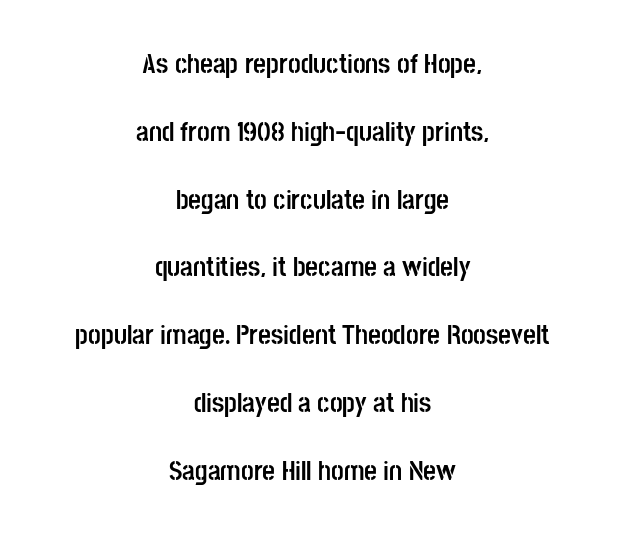
{"serif": "no", "italic": "no", "bold": "yes", "weight": "semibold", "width": "condensed", "stroke_contrast": "low", "x_height": "large", "monospaced": "no", "underline": "no", "align": "center", "line_spacing": "loose", "line_spacing_ratio": 2.42, "letter_spacing": "normal", "letter_spacing_em": 0.0, "glyph_px": 28}
